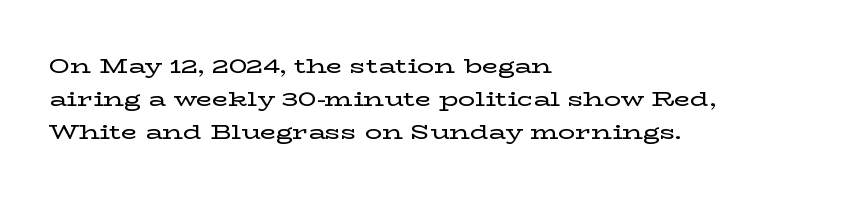
The tracking reads as untouched default to a designer's eye. Anything drawn beneath the words? Only blank space. Leading: standard. The lettering holds an erect, upright posture throughout.
